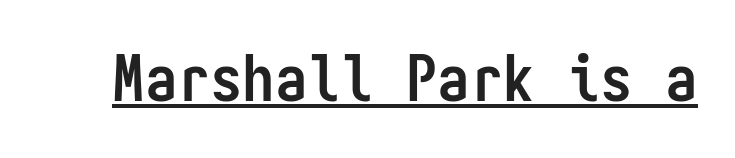
Q: Is the text bold? A: Yes.
Q: Is the text italic (slanted)? A: No, it is upright.
Q: Is the typeface a serif or a sans-serif typeface? A: Sans-serif.
Q: Is the text underlined? A: Yes.
Q: Is the spacing between letters normal or unusually wide? A: Normal.
Q: Width (condensed, normal, or wide)? A: Condensed.
Q: Stroke contrast? A: Low.
Q: x-height? A: Medium.
Q: Monospaced? A: Yes.
